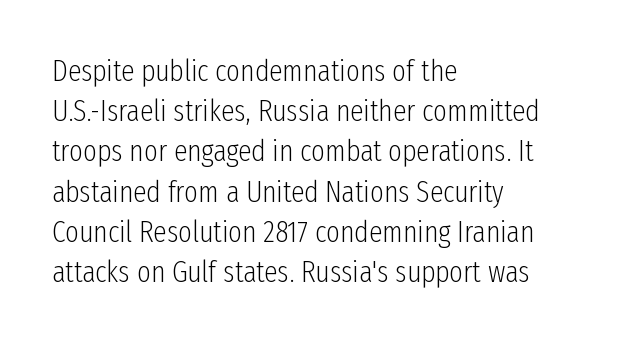
Q: Is the text bold? A: No.
Q: Is the text italic (slanted)? A: No, it is upright.
Q: Is the typeface a serif or a sans-serif typeface? A: Sans-serif.
Q: Is the text underlined? A: No.
Q: How is the paragraph aligned? A: Left-aligned.
Q: Is the spacing between letters normal or unusually wide? A: Normal.
Q: Is the spacing between lines tight, normal or loose? A: Normal.
Q: Width (condensed, normal, or wide)? A: Condensed.
Q: Stroke contrast? A: Low.
Q: x-height? A: Medium.
Q: Monospaced? A: No.
